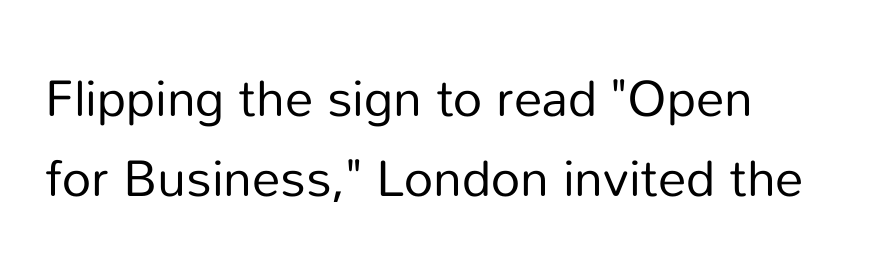
{"serif": "no", "italic": "no", "bold": "no", "weight": "regular", "width": "normal", "stroke_contrast": "low", "x_height": "medium", "monospaced": "no", "underline": "no", "align": "left", "line_spacing": "normal", "line_spacing_ratio": 1.56, "letter_spacing": "normal", "letter_spacing_em": 0.0, "glyph_px": 51}
